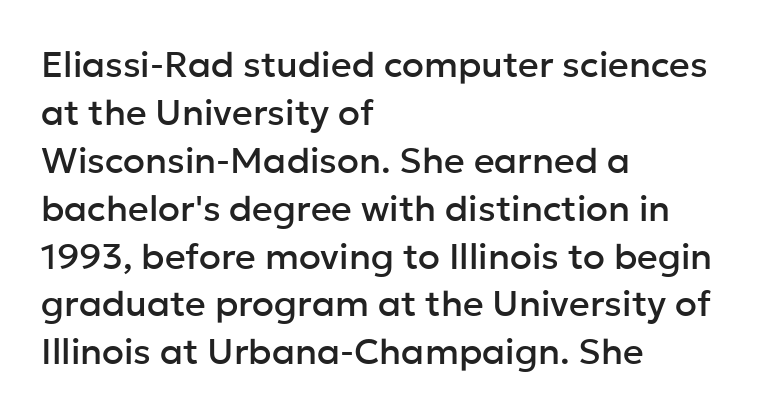
{"serif": "no", "italic": "no", "width": "normal", "stroke_contrast": "low", "x_height": "medium", "monospaced": "no", "underline": "no", "align": "left", "line_spacing": "normal", "line_spacing_ratio": 1.33, "letter_spacing": "normal", "letter_spacing_em": 0.0, "glyph_px": 36}
